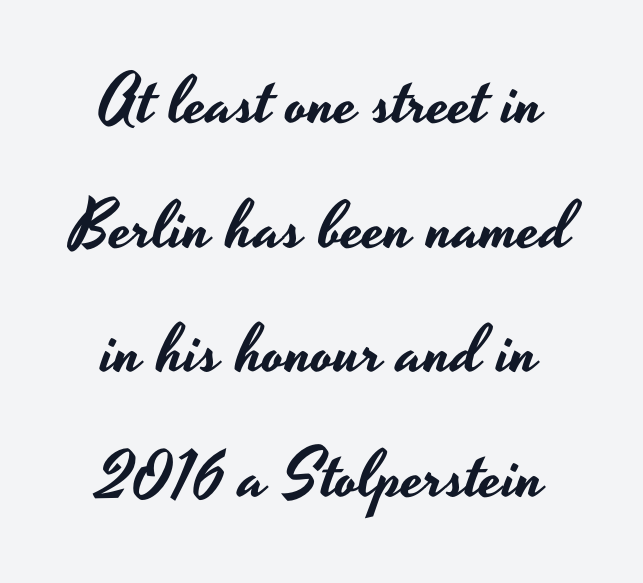
Q: Is the text italic (slanted)? A: Yes.
Q: Is the typeface a serif or a sans-serif typeface? A: Sans-serif.
Q: Is the text underlined? A: No.
Q: How is the paragraph aligned? A: Centered.
Q: Is the spacing between letters normal or unusually wide? A: Normal.
Q: Width (condensed, normal, or wide)? A: Wide.
Q: Stroke contrast? A: Low.
Q: x-height? A: Small.
Q: Monospaced? A: No.
